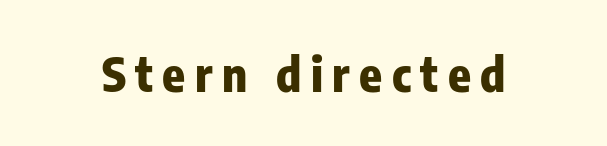
Does the lettering tilt? It doesn't — this is upright. Is this a sans? Yes — the strokes have no serifs. Display-style spreading of the glyphs; the letterfit is very open. The sample has been set heavy, in full bold. Descenders are the only things crossing below the line. Looks like regular typesetting: each glyph gets only the width it needs.
